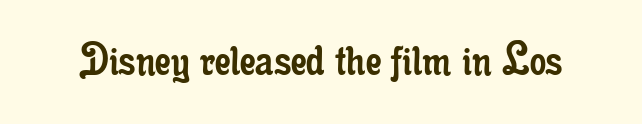
Q: Is the text bold? A: No.
Q: Is the text italic (slanted)? A: No, it is upright.
Q: Is the typeface a serif or a sans-serif typeface? A: Serif.
Q: Is the text underlined? A: No.
Q: Is the spacing between letters normal or unusually wide? A: Normal.
Q: Width (condensed, normal, or wide)? A: Condensed.
Q: Stroke contrast? A: Low.
Q: x-height? A: Small.
Q: Monospaced? A: No.
